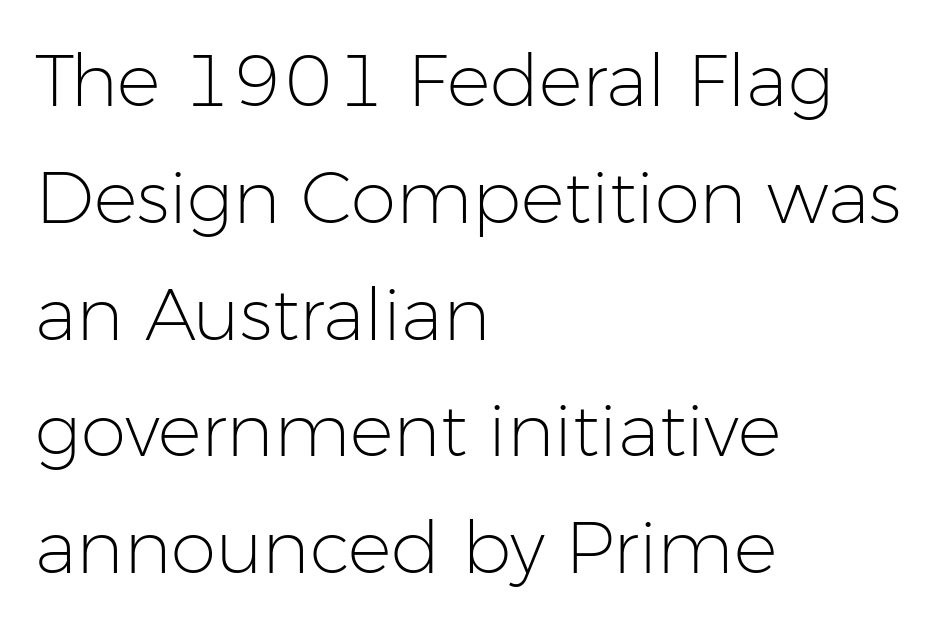
All the whitespace from short lines collects on the right. The font sits on the lighter half of the weight spectrum, regular included. No extra tracking has been applied to these lines. I'd call this a sans setting — the letters go barefoot. If you drew a line through each stem, it would be perfectly vertical. Spacing verdict: proportional, widths tailored to each character.
